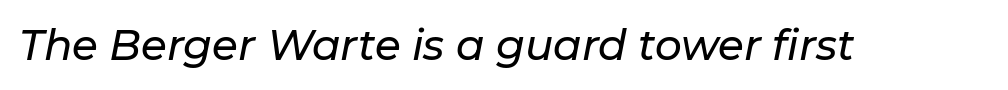
The image shows 42 px text type, italic (leaning right); set normal letter spacing, not underlined; low stroke contrast and a medium x-height.
